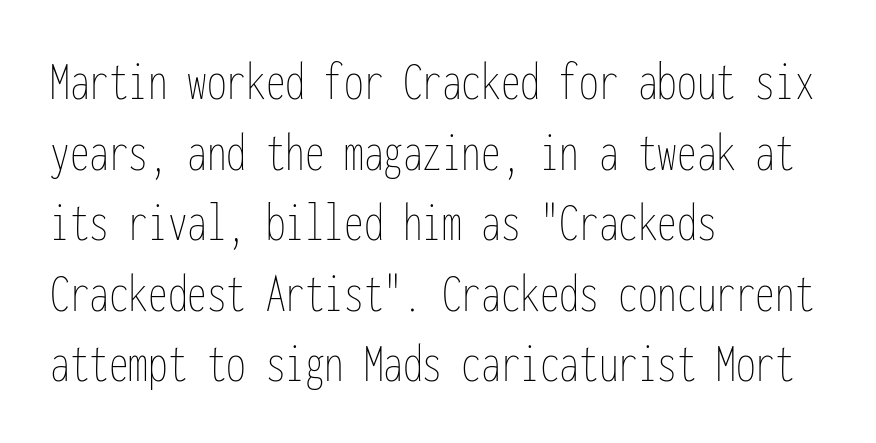
{"italic": "no", "bold": "no", "weight": "thin", "width": "condensed", "stroke_contrast": "low", "x_height": "medium", "monospaced": "yes", "underline": "no", "align": "left", "line_spacing": "normal", "line_spacing_ratio": 1.26, "letter_spacing": "normal", "letter_spacing_em": 0.0, "glyph_px": 56}
